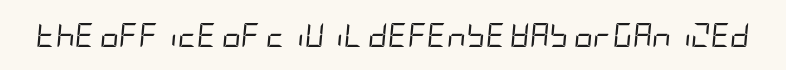
The tracking reads as untouched default to a designer's eye. On a weight scale, this lands at 450 or below. Letters rest on an invisible, unmarked baseline. Tall strokes in this sample are angled rather than plumb.
